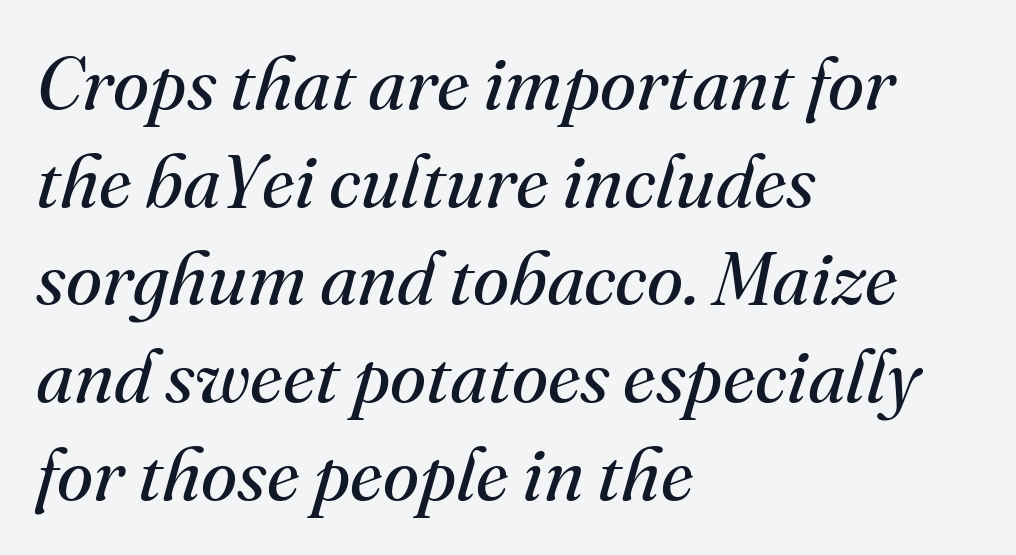
These lines are rendered in a variable-pitch font. Glance below the letters and you will spot only blank space. Is this a sans? No — the strokes have serifs. Designer's note — italics engaged. Each line starts at the same left margin while the right side varies.
